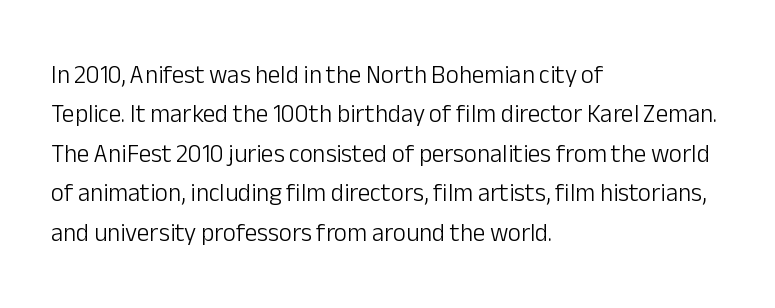
Q: Is the text bold? A: No.
Q: Is the text italic (slanted)? A: No, it is upright.
Q: Is the text underlined? A: No.
Q: How is the paragraph aligned? A: Left-aligned.
Q: Is the spacing between letters normal or unusually wide? A: Normal.
Q: Is the spacing between lines tight, normal or loose? A: Normal.
